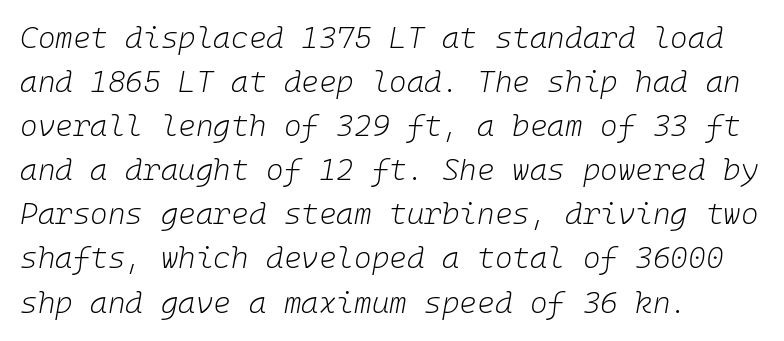
{"italic": "yes", "lean": "right", "slant_degrees": 10, "bold": "no", "weight": "light", "width": "normal", "stroke_contrast": "low", "x_height": "medium", "underline": "no", "align": "left", "line_spacing": "normal", "line_spacing_ratio": 1.47, "letter_spacing": "normal", "letter_spacing_em": 0.0, "glyph_px": 30}
